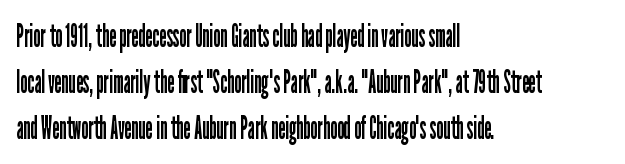
Characters remain perfectly vertical along every line. Normally led — the rows are evenly, conventionally spaced. Spacing between characters is what you'd get straight out of the box. Stems here are at most as thick as an everyday book face.
